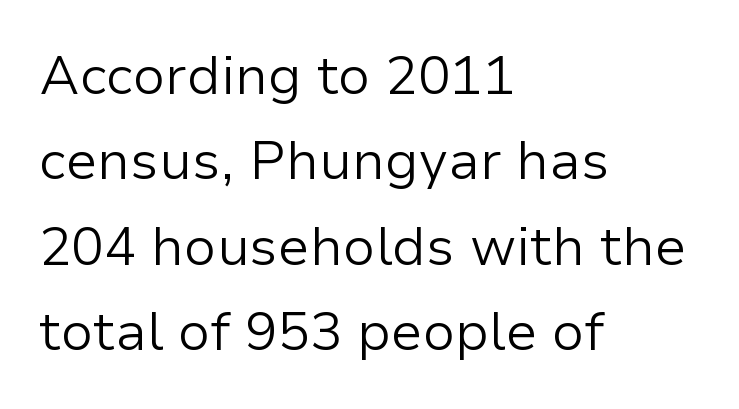
Counters stay open thanks to moderate or lighter strokes. In terms of posture, this sample is upright. Glyph-to-glyph distance matches everyday printed text. This sample has the flowing, uneven cadence of proportional lettering.
